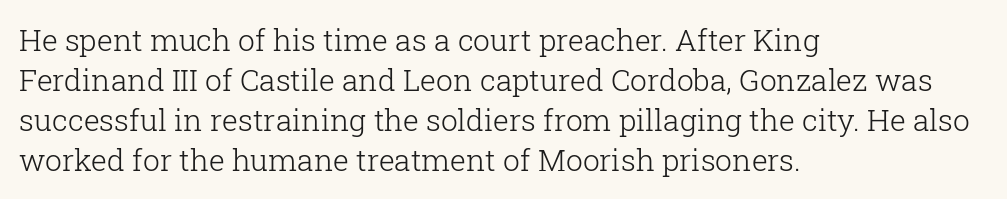
Stroke thickness stays within the range of a standard reading face or lighter. The specimen reads as upright at a glance. Rule under the text: the space is simply empty. Letterform terminals end in serifs throughout the passage.
